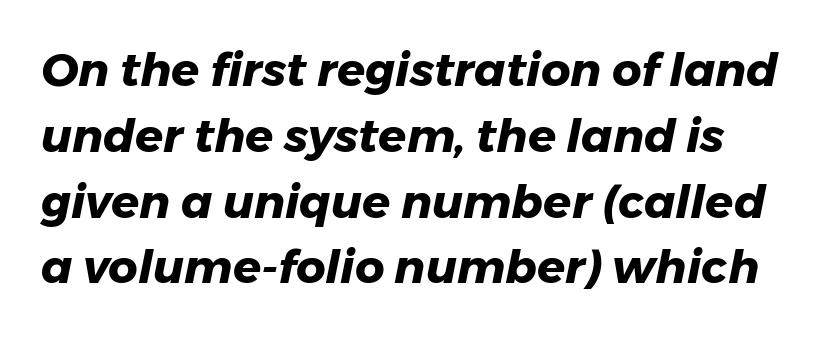
{"italic": "yes", "lean": "right", "slant_degrees": 11, "bold": "yes", "weight": "heavy", "width": "normal", "stroke_contrast": "low", "x_height": "medium", "monospaced": "no", "underline": "no", "line_spacing": "normal", "line_spacing_ratio": 1.43, "letter_spacing": "normal", "letter_spacing_em": 0.0, "glyph_px": 46}
